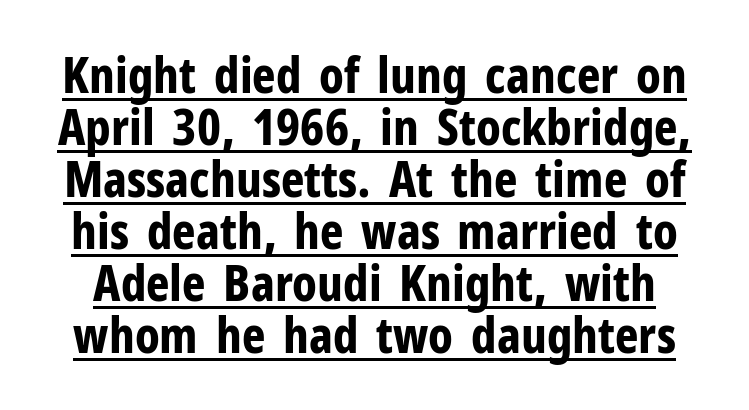
The image shows 50 px bold, condensed sans-serif type, upright; set tight line spacing (1.04x), normal letter spacing, underlined; low stroke contrast and a medium x-height.
